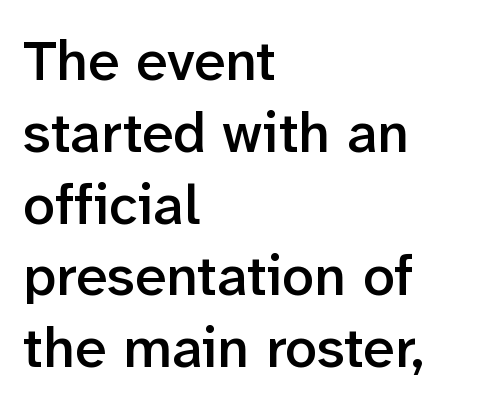
Q: Is the text bold? A: Semi-bold.
Q: Is the text italic (slanted)? A: No, it is upright.
Q: Is the typeface a serif or a sans-serif typeface? A: Sans-serif.
Q: Is the text underlined? A: No.
Q: How is the paragraph aligned? A: Left-aligned.
Q: Is the spacing between letters normal or unusually wide? A: Normal.
Q: Is the spacing between lines tight, normal or loose? A: Normal.
Q: Width (condensed, normal, or wide)? A: Normal.
Q: Stroke contrast? A: Low.
Q: x-height? A: Medium.
Q: Monospaced? A: No.
